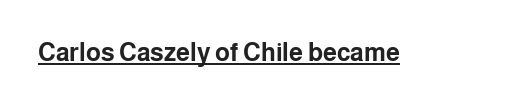
The face used here appears with an underline applied. Nope, not italic — everything's standing straight. This is heavy type, rendered in bold. Nobody touched the tracking dial on this one.
